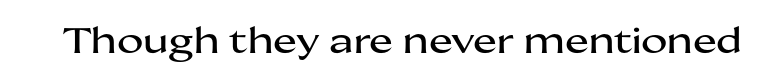
Q: Is the text italic (slanted)? A: No, it is upright.
Q: Is the text underlined? A: No.
Q: Is the spacing between letters normal or unusually wide? A: Normal.
Q: Width (condensed, normal, or wide)? A: Wide.
Q: Stroke contrast? A: Medium.
Q: x-height? A: Medium.
Q: Monospaced? A: No.
